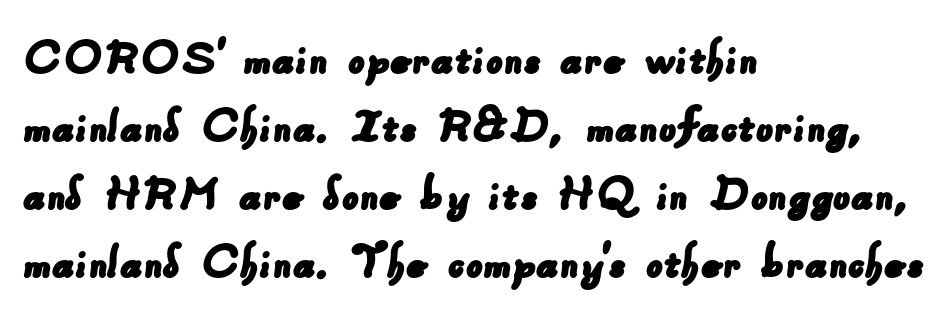
The image shows 53 px sans-serif type; set left-aligned, normal line spacing (1.28x), normal letter spacing, not underlined; low stroke contrast and a small x-height.
